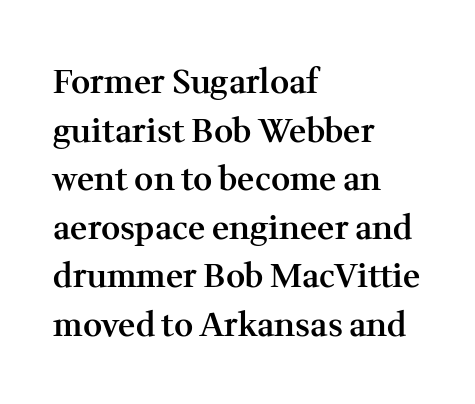
This block has exactly the height ordinary leading produces. Descenders hang freely into open space. The passage is arranged the way most books set body copy — flush left. These lines keep a tight, regular rhythm from letter to letter.
